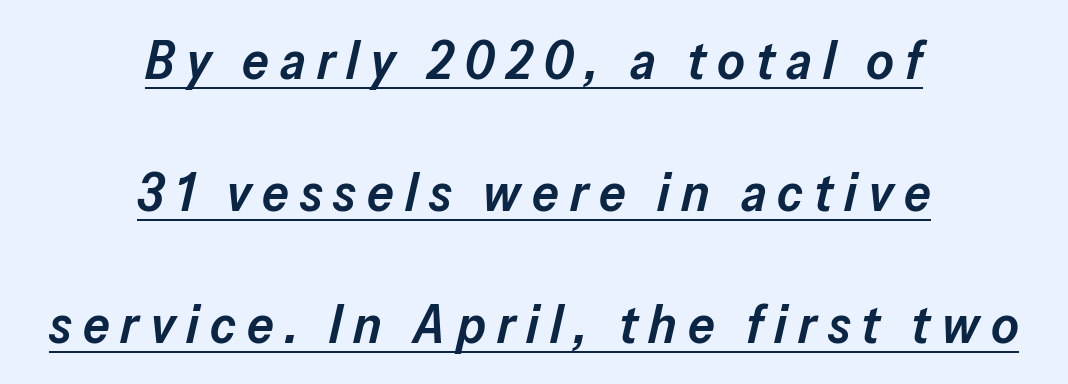
Q: Is the text bold? A: Semi-bold.
Q: Is the text italic (slanted)? A: Yes, it leans right by about 13 degrees.
Q: Is the text underlined? A: Yes.
Q: How is the paragraph aligned? A: Centered.
Q: Is the spacing between letters normal or unusually wide? A: Unusually wide.
Q: Is the spacing between lines tight, normal or loose? A: Loose.
Q: Width (condensed, normal, or wide)? A: Normal.
Q: Stroke contrast? A: Low.
Q: x-height? A: Medium.
Q: Monospaced? A: No.
